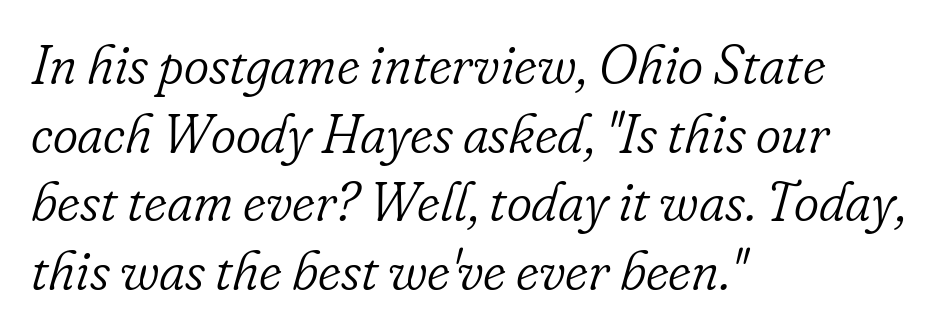
This sample uses a serif face. The passage shown is not underscored anywhere. Weight: not bold — regular or lighter. The block of text has a typical density, with ordinary space between rows.
